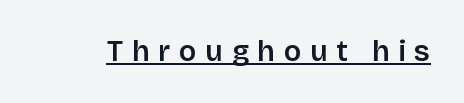
Regarding serifs, this sample does without them. The letters advance in unequal steps, a hallmark of proportional type. This sample uses expanded letter spacing, leaving extra air between glyphs. The lettering is marked with a stroke running underneath it.
